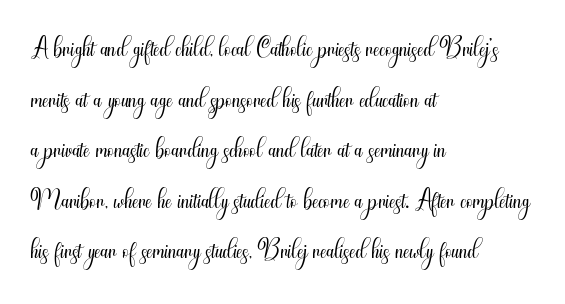
{"serif": "no", "bold": "no", "weight": "light", "width": "condensed", "stroke_contrast": "medium", "x_height": "small", "monospaced": "no", "underline": "no", "align": "left", "line_spacing": "normal", "line_spacing_ratio": 1.33, "letter_spacing": "normal", "letter_spacing_em": 0.0, "glyph_px": 38}
